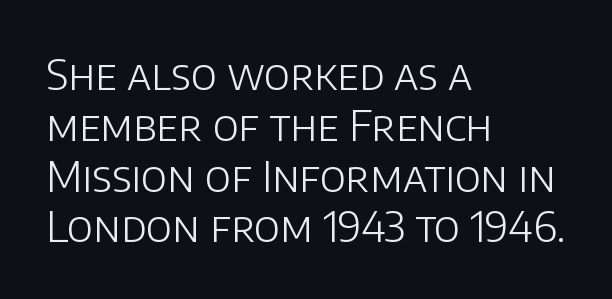
Think of a printed novel: that variable character pitch is what you see here. This is the regular roman posture of the typeface. Nobody touched the tracking dial on this one. Honestly, there is no underline to notice here at all.
